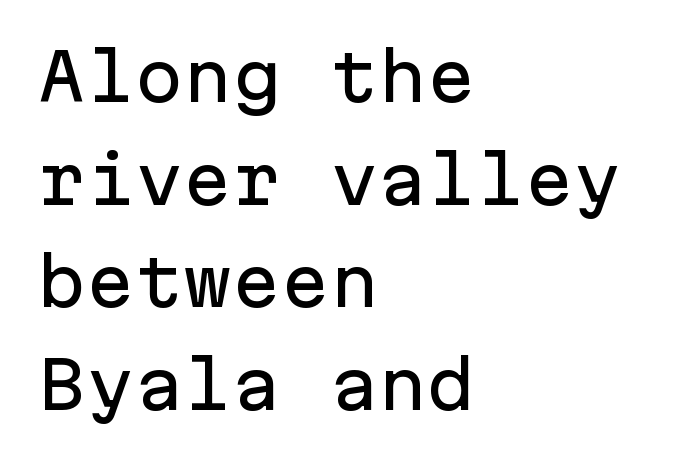
Here the designer chose a console-style face with uniform glyph widths. In CSS terms this would be text-align: left. The string is rendered with underlining switched off. The rendering shows plain stroke endings on the letterforms — a sans-serif design. The lettering holds an erect, upright posture throughout. The rendering keeps characters at their native spacing.
